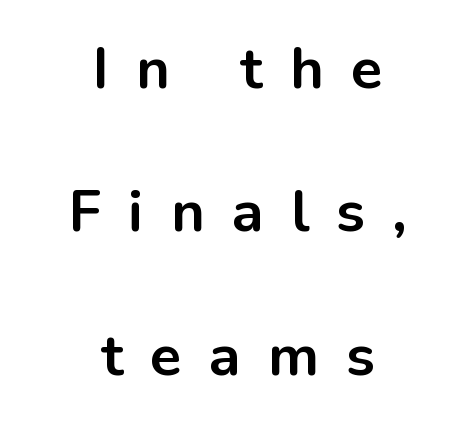
{"serif": "no", "italic": "no", "bold": "yes", "weight": "bold", "width": "normal", "stroke_contrast": "low", "x_height": "medium", "monospaced": "no", "underline": "no", "align": "center", "line_spacing": "loose", "line_spacing_ratio": 2.47, "letter_spacing": "wide", "letter_spacing_em": 0.47, "glyph_px": 58}
